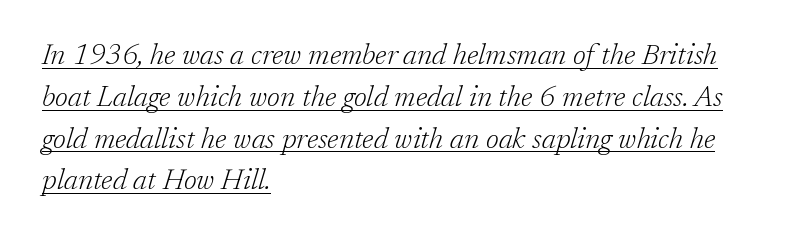
The image shows 29 px light serif type, italic (leaning right); set left-aligned, normal line spacing (1.44x), normal letter spacing, underlined; low stroke contrast and a medium x-height.
